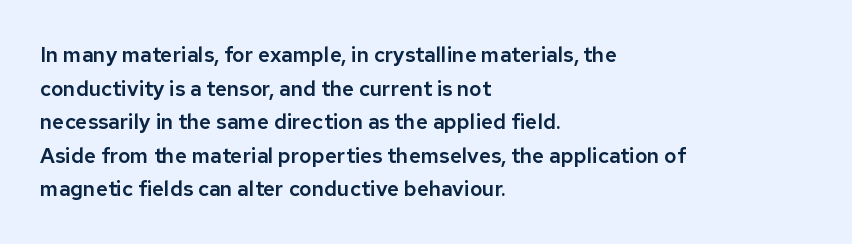
Between one letter and the next there's only the usual sliver of space. The baseline area is clear. Vertically, the passage feels balanced, rows spaced as you'd expect. This sample is left-justified, so line endings fall wherever the words run out.
